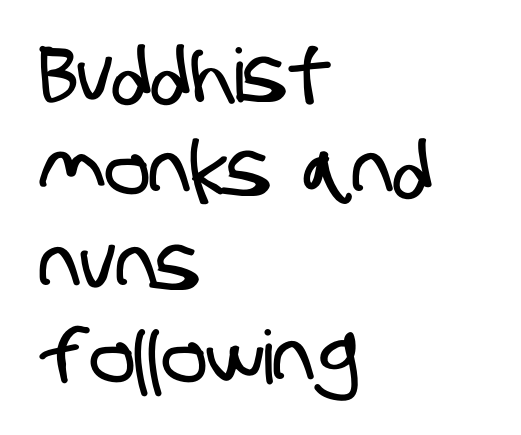
Q: Is the typeface a serif or a sans-serif typeface? A: Sans-serif.
Q: Is the text underlined? A: No.
Q: How is the paragraph aligned? A: Left-aligned.
Q: Is the spacing between letters normal or unusually wide? A: Normal.
Q: Is the spacing between lines tight, normal or loose? A: Normal.
Q: Width (condensed, normal, or wide)? A: Condensed.
Q: Stroke contrast? A: Low.
Q: x-height? A: Large.
Q: Monospaced? A: No.
